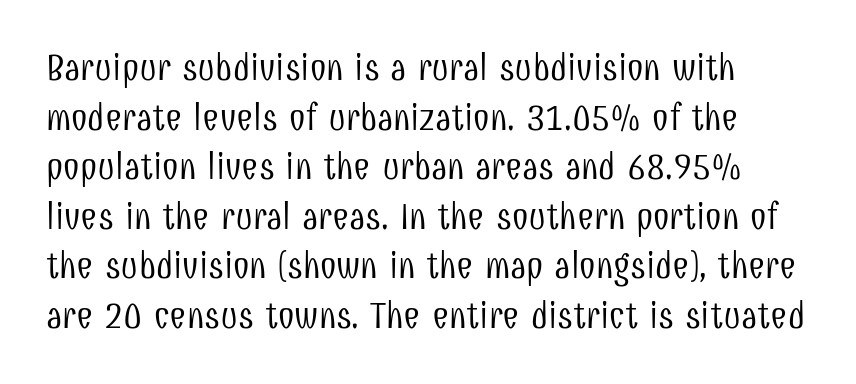
The image shows 37 px light, condensed sans-serif type, upright; set normal line spacing (1.34x), normal letter spacing, not underlined; low stroke contrast and a medium x-height.
